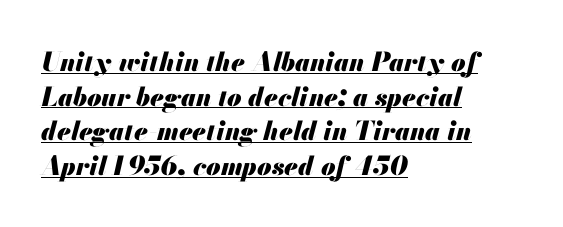
Inter-character spacing is left at the font's built-in metrics. Heavy, bold letterforms. The rag falls on the right side of this text block. The face used here has a pronounced slope to its letters. Caption: lettering with a line underneath. The lines sit at an ordinary, default distance from one another.
